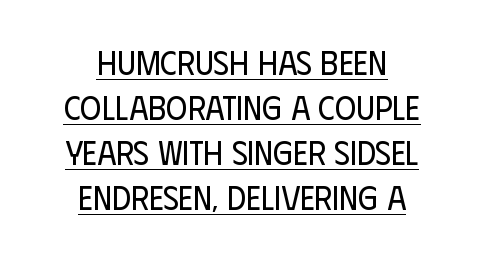
The image shows 33 px regular-weight, condensed sans-serif type, upright; set centered, normal line spacing (1.36x), normal letter spacing, underlined; low stroke contrast and a large x-height.
